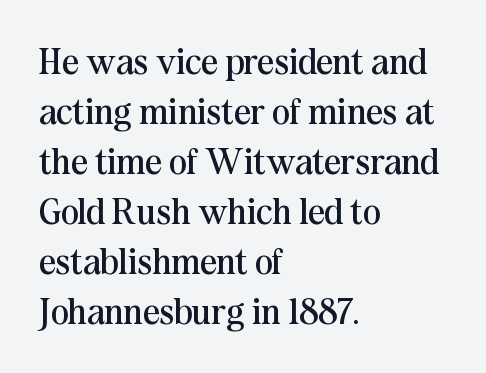
Q: Is the text bold? A: No.
Q: Is the text italic (slanted)? A: No, it is upright.
Q: Is the typeface a serif or a sans-serif typeface? A: Serif.
Q: Is the text underlined? A: No.
Q: How is the paragraph aligned? A: Left-aligned.
Q: Is the spacing between letters normal or unusually wide? A: Normal.
Q: Is the spacing between lines tight, normal or loose? A: Normal.
Q: Width (condensed, normal, or wide)? A: Normal.
Q: Stroke contrast? A: Medium.
Q: x-height? A: Medium.
Q: Monospaced? A: No.
